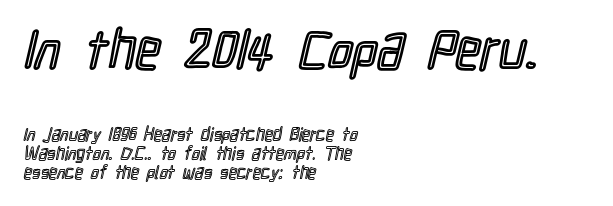
Q: Is the text italic (slanted)? A: Yes.
Q: Is the text underlined? A: No.
Q: How is the paragraph aligned? A: Left-aligned.
Q: Is the spacing between letters normal or unusually wide? A: Normal.
Q: Is the spacing between lines tight, normal or loose? A: Tight.
Q: Which block of text is set in a larger size, the first (top) or the second (bottom)? A: The first (top) one.
Q: Width (condensed, normal, or wide)? A: Condensed.
Q: x-height? A: Medium.
Q: Monospaced? A: No.
